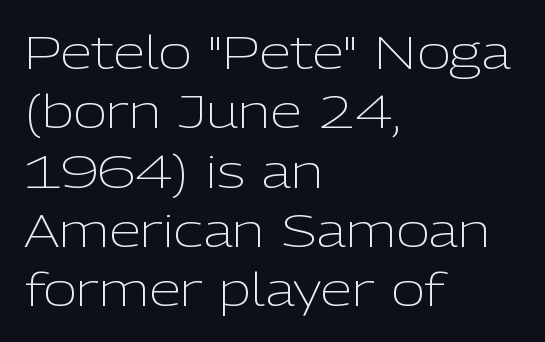
The letters stand upright; this is a roman face. The letters advance in unequal steps, a hallmark of proportional type. Nothing unusual about the tracking: characters are spaced as the font intends. The typesetter chose a ragged-right arrangement here.
